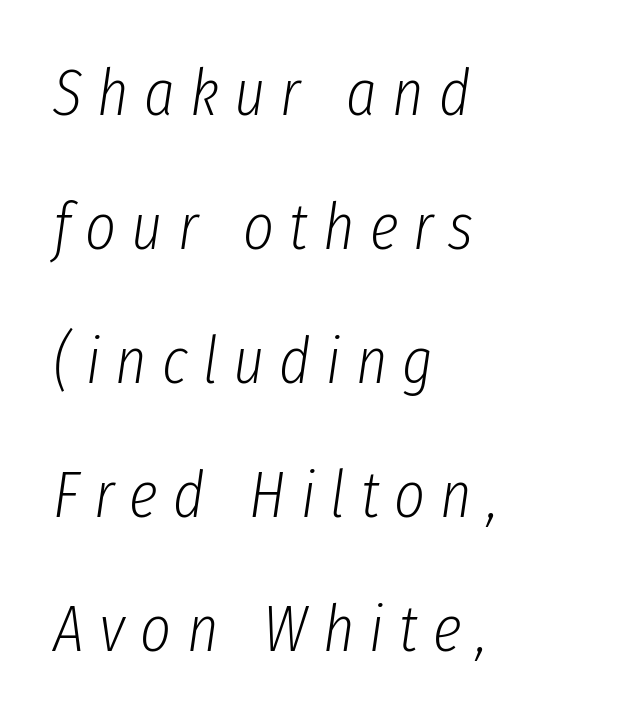
Q: Is the text bold? A: No.
Q: Is the text italic (slanted)? A: Yes, it leans right by about 8 degrees.
Q: Is the text underlined? A: No.
Q: How is the paragraph aligned? A: Left-aligned.
Q: Is the spacing between letters normal or unusually wide? A: Unusually wide.
Q: Is the spacing between lines tight, normal or loose? A: Loose.
Q: Width (condensed, normal, or wide)? A: Condensed.
Q: Stroke contrast? A: Low.
Q: x-height? A: Medium.
Q: Monospaced? A: No.
